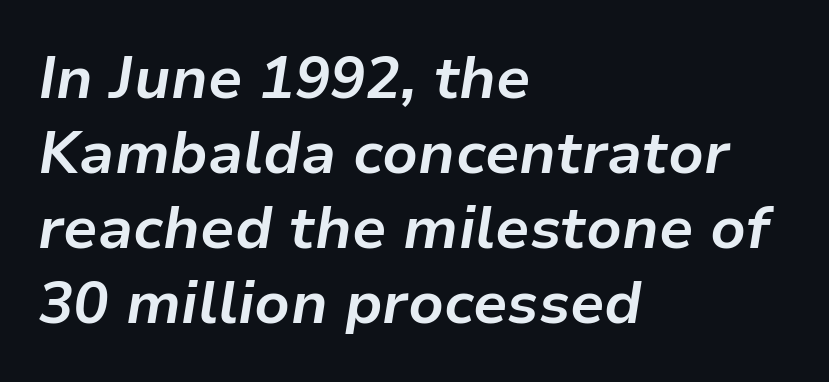
Between one letter and the next there's only the usual sliver of space. It's the slanting kind of type. The zone under the glyphs is completely vacant. The space between consecutive lines is moderate.
